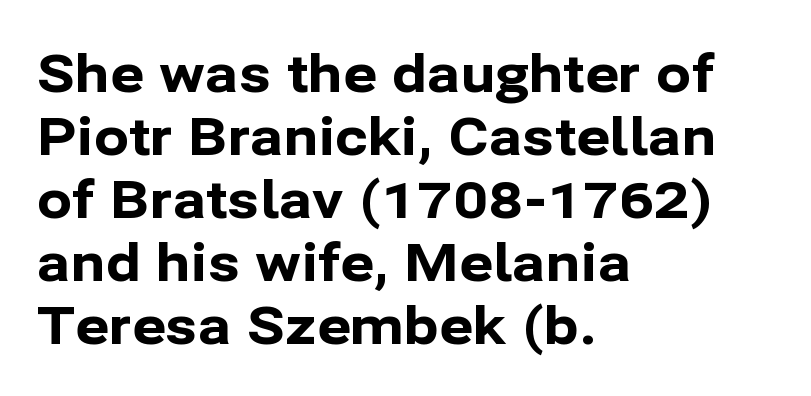
Q: Is the text bold? A: Yes.
Q: Is the text italic (slanted)? A: No, it is upright.
Q: Is the typeface a serif or a sans-serif typeface? A: Sans-serif.
Q: Is the text underlined? A: No.
Q: How is the paragraph aligned? A: Left-aligned.
Q: Is the spacing between letters normal or unusually wide? A: Normal.
Q: Width (condensed, normal, or wide)? A: Normal.
Q: Stroke contrast? A: Low.
Q: x-height? A: Medium.
Q: Monospaced? A: No.
